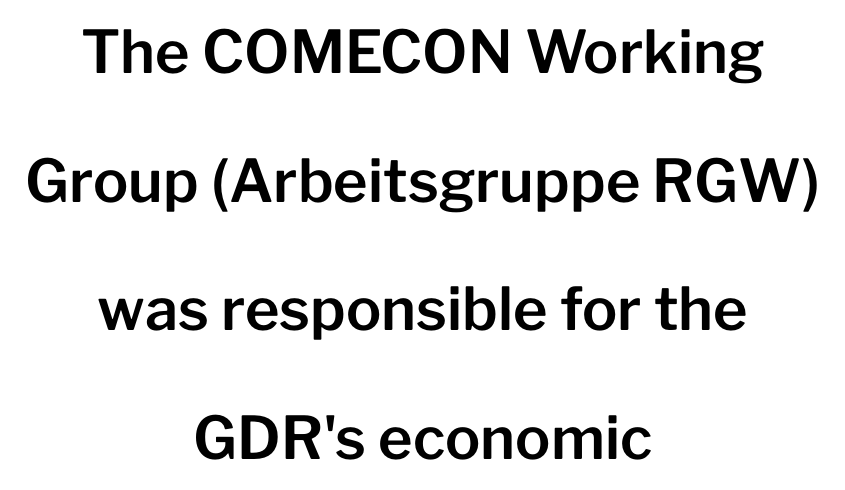
Q: Is the text italic (slanted)? A: No, it is upright.
Q: Is the typeface a serif or a sans-serif typeface? A: Sans-serif.
Q: Is the text underlined? A: No.
Q: How is the paragraph aligned? A: Centered.
Q: Is the spacing between letters normal or unusually wide? A: Normal.
Q: Is the spacing between lines tight, normal or loose? A: Loose.
Q: Width (condensed, normal, or wide)? A: Normal.
Q: Stroke contrast? A: Low.
Q: x-height? A: Medium.
Q: Monospaced? A: No.
